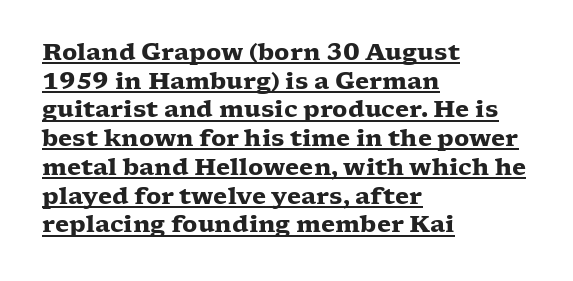
The image shows 23 px bold type, upright; set left-aligned, normal line spacing (1.25x), normal letter spacing, underlined.
